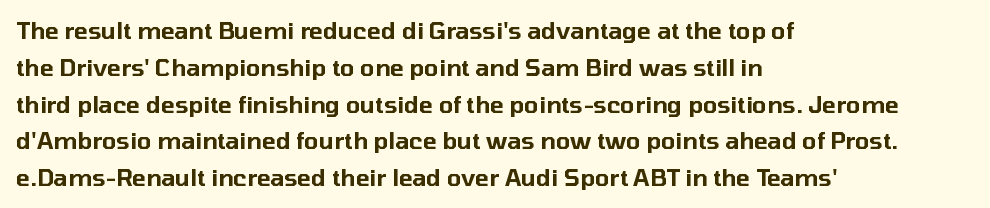
Every character sits straight up, as roman type does. Where is the straight margin? On the left. The rendering uses a moderate line-height, typical for paragraphs. Just letters on the line, the space beneath them empty. Compared with typical body copy, the letter spacing here is the same.
